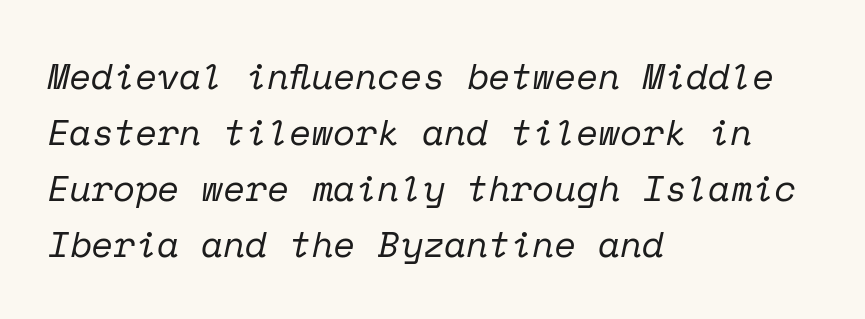
Q: Is the text bold? A: No.
Q: Is the text italic (slanted)? A: Yes, it leans right by about 12 degrees.
Q: Is the typeface a serif or a sans-serif typeface? A: Serif.
Q: Is the text underlined? A: No.
Q: How is the paragraph aligned? A: Left-aligned.
Q: Is the spacing between letters normal or unusually wide? A: Normal.
Q: Is the spacing between lines tight, normal or loose? A: Normal.
Q: Width (condensed, normal, or wide)? A: Normal.
Q: Stroke contrast? A: Low.
Q: x-height? A: Medium.
Q: Monospaced? A: Yes.
